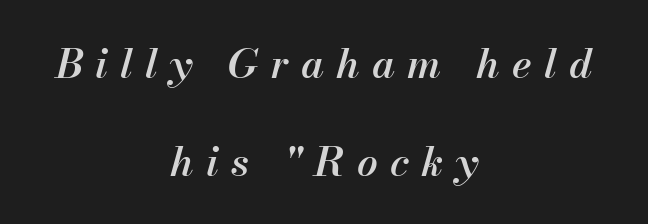
Q: Is the text bold? A: Semi-bold.
Q: Is the text italic (slanted)? A: Yes, it leans right by about 13 degrees.
Q: Is the text underlined? A: No.
Q: How is the paragraph aligned? A: Centered.
Q: Is the spacing between letters normal or unusually wide? A: Unusually wide.
Q: Is the spacing between lines tight, normal or loose? A: Loose.
Q: Width (condensed, normal, or wide)? A: Normal.
Q: Stroke contrast? A: Medium.
Q: x-height? A: Small.
Q: Monospaced? A: No.
